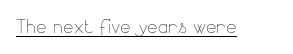
Q: Is the text bold? A: No.
Q: Is the text italic (slanted)? A: No, it is upright.
Q: Is the text underlined? A: Yes.
Q: Is the spacing between letters normal or unusually wide? A: Normal.
